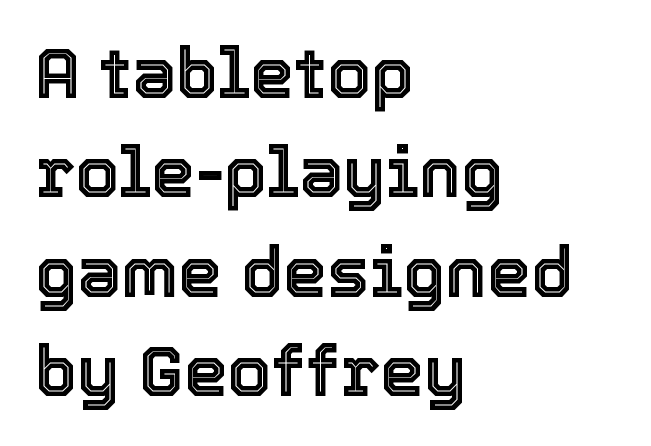
Letters rest on an invisible, unmarked baseline. Each new line begins a customary step beneath the previous one. Line beginnings align vertically; line endings do not. You could not count columns in this text — the font is proportionally spaced.
